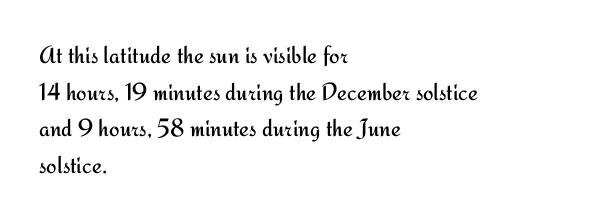
{"italic": "no", "bold": "no", "underline": "no", "align": "left", "line_spacing": "normal", "line_spacing_ratio": 1.47, "letter_spacing": "normal", "letter_spacing_em": 0.0, "glyph_px": 25}
